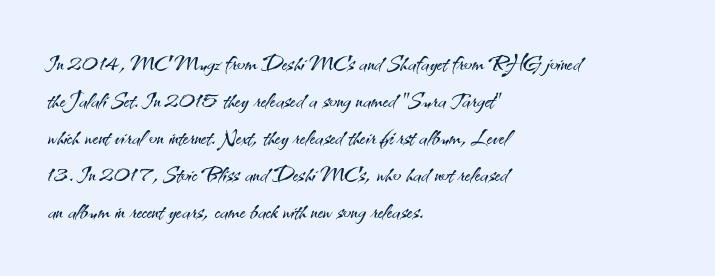
The designer went with a sans here, leaving each stem footless. Horizontally, the lines are justified to the leading edge only. Descender tails drop into unmarked territory. The letters sit at their default tracking, neither squeezed nor spread. Counters stay open thanks to moderate or lighter strokes.
